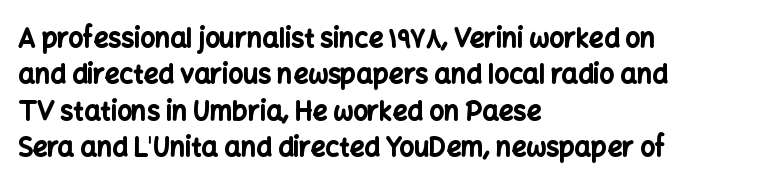
The image shows 26 px bold type, upright; set left-aligned, normal line spacing (1.4x), normal letter spacing, not underlined.
